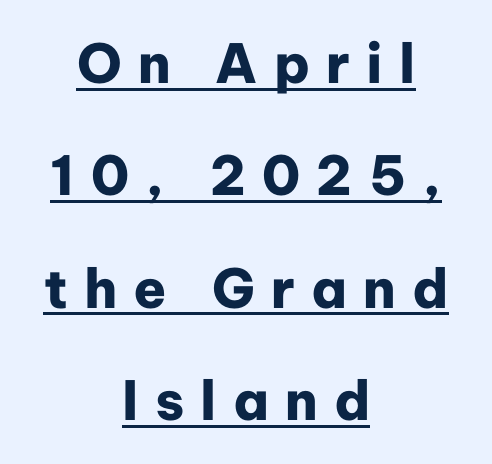
Vertical spacing — loose. The rendering uses natural spacing where letterforms have individual widths. A centered setting, common on invitations and titles, is used for this passage. The typesetter has applied underlining to the passage shown.
